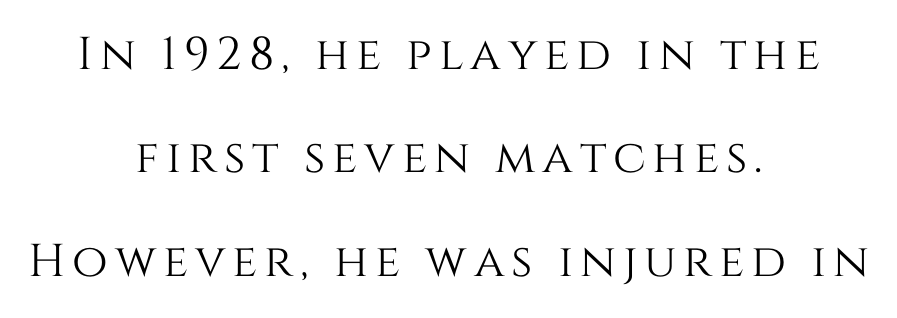
{"italic": "no", "width": "normal", "stroke_contrast": "medium", "x_height": "large", "monospaced": "no", "underline": "no", "align": "center", "line_spacing": "loose", "line_spacing_ratio": 2.25, "glyph_px": 46}
